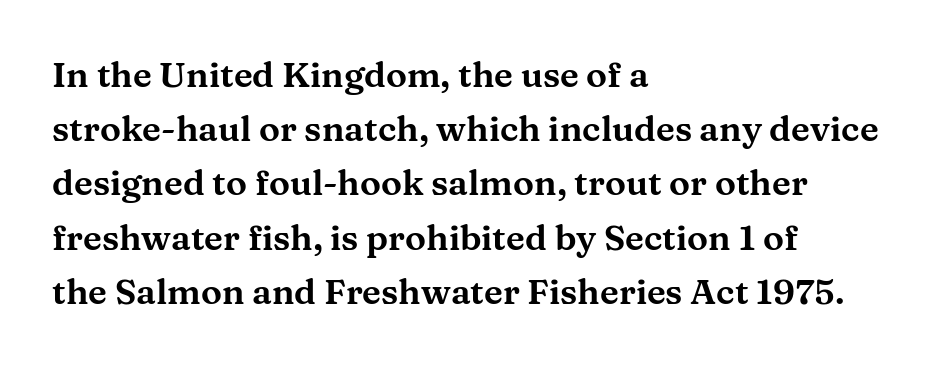
Q: Is the text italic (slanted)? A: No, it is upright.
Q: Is the typeface a serif or a sans-serif typeface? A: Serif.
Q: Is the text underlined? A: No.
Q: How is the paragraph aligned? A: Left-aligned.
Q: Is the spacing between letters normal or unusually wide? A: Normal.
Q: Is the spacing between lines tight, normal or loose? A: Normal.
Q: Width (condensed, normal, or wide)? A: Wide.
Q: Stroke contrast? A: Medium.
Q: x-height? A: Medium.
Q: Monospaced? A: No.
